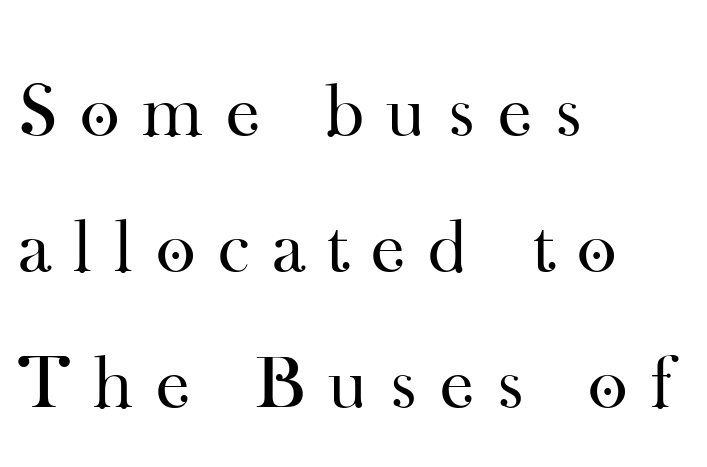
The image shows 76 px regular-weight serif type, upright; set left-aligned, line spacing 1.79x, unusually wide letter spacing (+0.3 em), not underlined; high stroke contrast and a small x-height.
